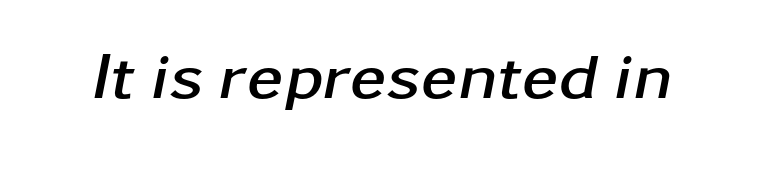
Q: Is the text bold? A: Yes.
Q: Is the text italic (slanted)? A: Yes, it leans right by about 11 degrees.
Q: Is the text underlined? A: No.
Q: Is the spacing between letters normal or unusually wide? A: Normal.
Q: Width (condensed, normal, or wide)? A: Wide.
Q: Stroke contrast? A: Low.
Q: x-height? A: Medium.
Q: Monospaced? A: No.
